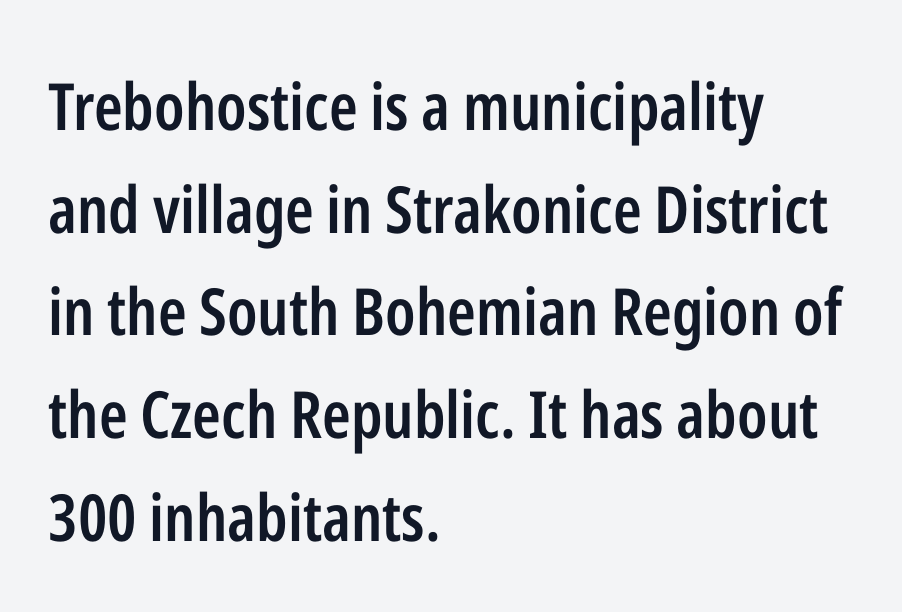
{"serif": "no", "italic": "no", "bold": "semi", "weight": "semibold", "width": "condensed", "stroke_contrast": "low", "x_height": "medium", "monospaced": "no", "underline": "no", "align": "left", "line_spacing": "normal", "line_spacing_ratio": 1.58, "letter_spacing": "normal", "letter_spacing_em": 0.0, "glyph_px": 65}
